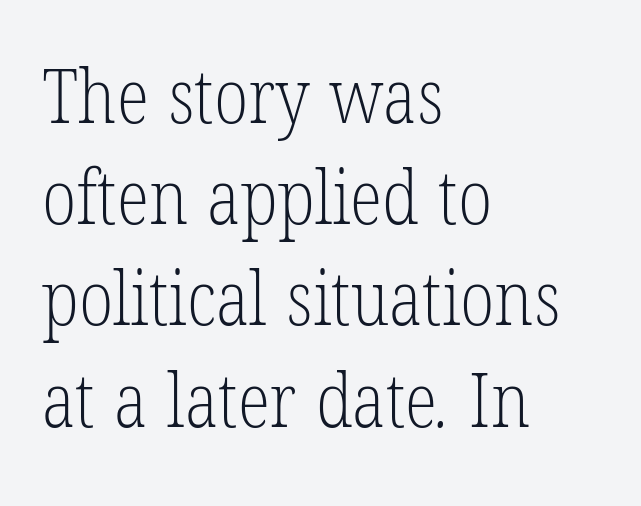
A classic flush-left, rag-right setting is used for this passage. The words here are not underlined. Interline gaps are of average width in this sample. The letters advance in unequal steps, a hallmark of proportional type. The letters sit at their default tracking, neither squeezed nor spread.
